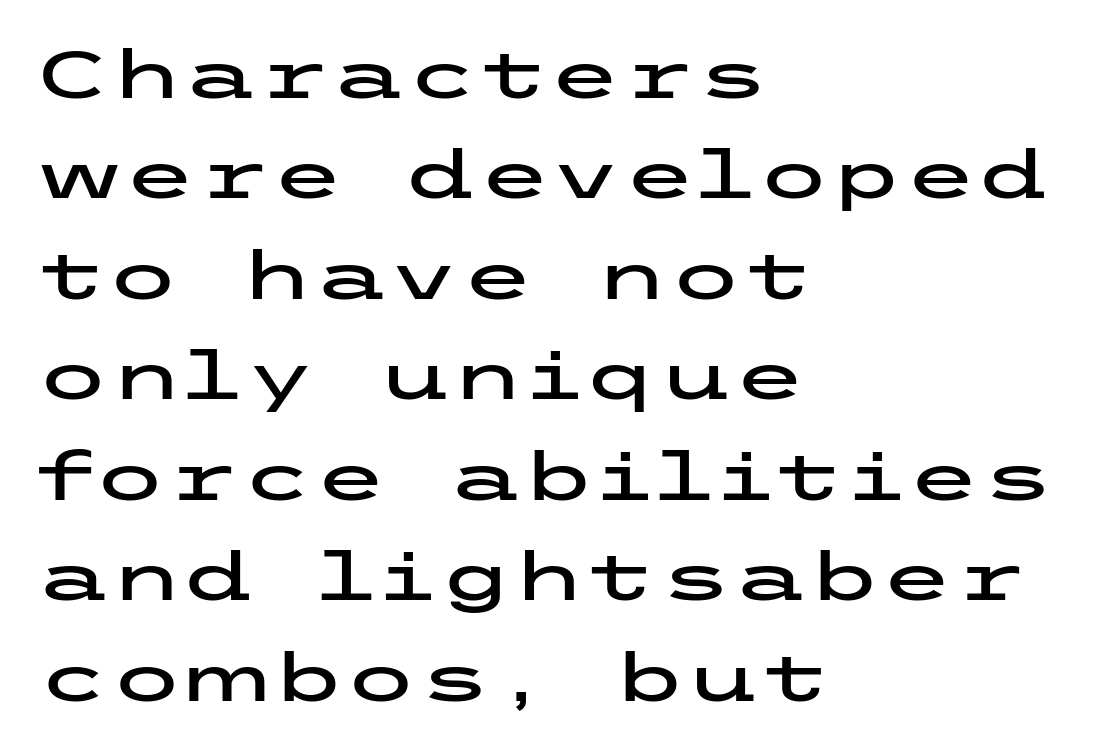
Q: Is the text italic (slanted)? A: No, it is upright.
Q: Is the typeface a serif or a sans-serif typeface? A: Sans-serif.
Q: Is the text underlined? A: No.
Q: How is the paragraph aligned? A: Left-aligned.
Q: Is the spacing between letters normal or unusually wide? A: Normal.
Q: Is the spacing between lines tight, normal or loose? A: Normal.
Q: Width (condensed, normal, or wide)? A: Wide.
Q: Stroke contrast? A: Low.
Q: x-height? A: Medium.
